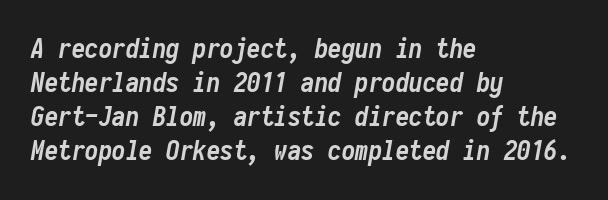
The image shows 27 px bold type, italic (leaning right); set left-aligned, normal line spacing (1.26x), normal letter spacing, not underlined.
